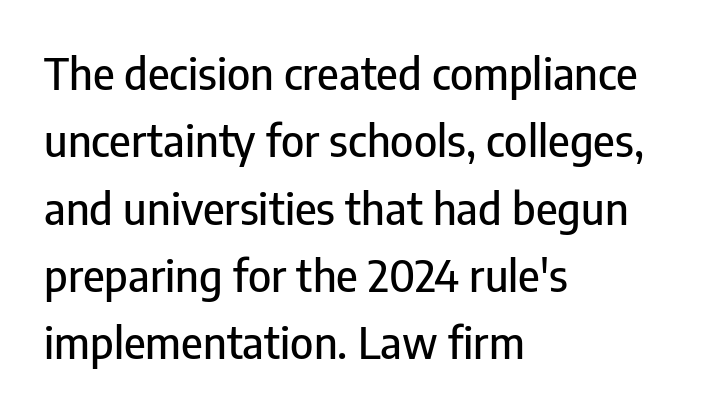
Q: Is the text italic (slanted)? A: No, it is upright.
Q: Is the typeface a serif or a sans-serif typeface? A: Sans-serif.
Q: Is the text underlined? A: No.
Q: How is the paragraph aligned? A: Left-aligned.
Q: Is the spacing between letters normal or unusually wide? A: Normal.
Q: Is the spacing between lines tight, normal or loose? A: Normal.
Q: Width (condensed, normal, or wide)? A: Condensed.
Q: Stroke contrast? A: Low.
Q: x-height? A: Medium.
Q: Monospaced? A: No.
